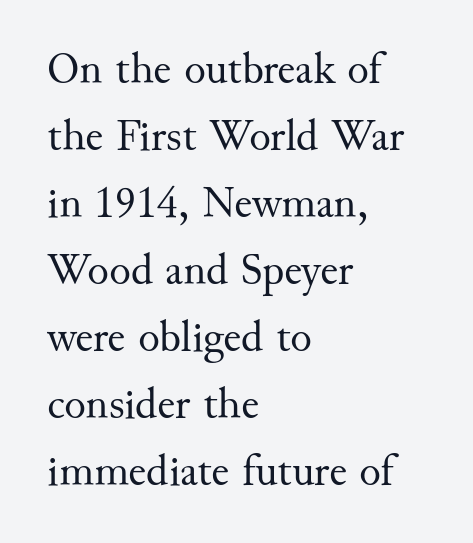
{"serif": "yes", "italic": "no", "bold": "no", "weight": "regular", "width": "normal", "stroke_contrast": "medium", "x_height": "small", "monospaced": "no", "underline": "no", "align": "left", "line_spacing": "normal", "line_spacing_ratio": 1.49, "letter_spacing": "normal", "letter_spacing_em": 0.0, "glyph_px": 45}
